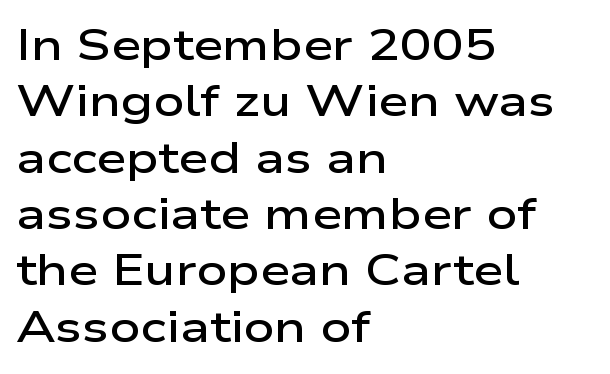
{"serif": "no", "italic": "no", "bold": "semi", "weight": "semibold", "width": "wide", "stroke_contrast": "low", "x_height": "medium", "monospaced": "no", "underline": "no", "align": "left", "line_spacing": "normal", "line_spacing_ratio": 1.31, "letter_spacing": "normal", "letter_spacing_em": 0.0, "glyph_px": 43}
